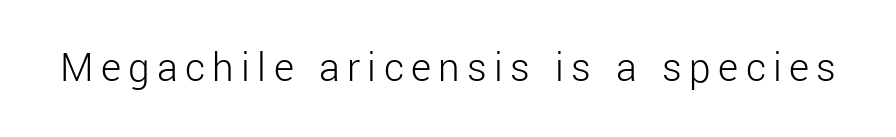
Q: Is the text bold? A: No.
Q: Is the text italic (slanted)? A: No, it is upright.
Q: Is the typeface a serif or a sans-serif typeface? A: Sans-serif.
Q: Is the text underlined? A: No.
Q: Width (condensed, normal, or wide)? A: Normal.
Q: Stroke contrast? A: Low.
Q: x-height? A: Medium.
Q: Monospaced? A: No.
